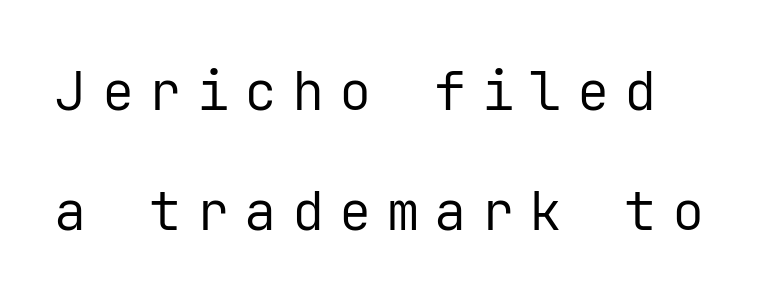
The image shows 54 px regular-weight sans-serif type, upright, monospaced; set left-aligned, loose line spacing (2.22x), unusually wide letter spacing (+0.28 em), not underlined; low stroke contrast and a medium x-height.
